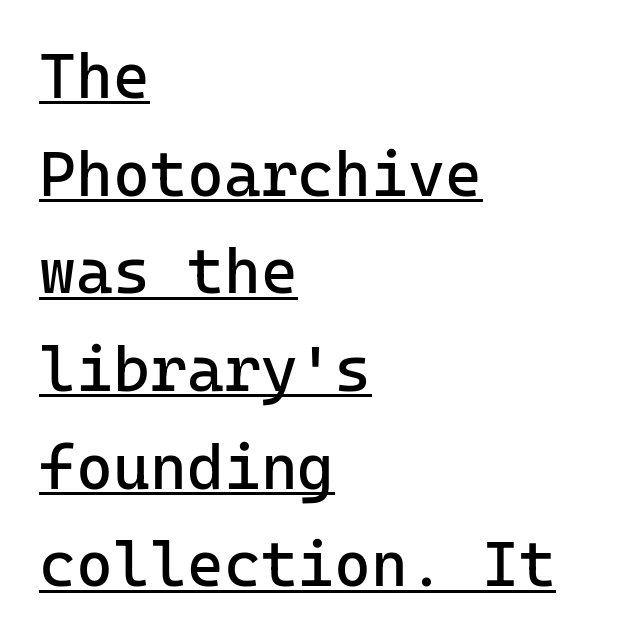
Q: Is the text bold? A: No.
Q: Is the text italic (slanted)? A: No, it is upright.
Q: Is the typeface a serif or a sans-serif typeface? A: Sans-serif.
Q: Is the text underlined? A: Yes.
Q: How is the paragraph aligned? A: Left-aligned.
Q: Is the spacing between letters normal or unusually wide? A: Normal.
Q: Is the spacing between lines tight, normal or loose? A: Normal.
Q: Width (condensed, normal, or wide)? A: Normal.
Q: Stroke contrast? A: Low.
Q: x-height? A: Medium.
Q: Monospaced? A: Yes.
